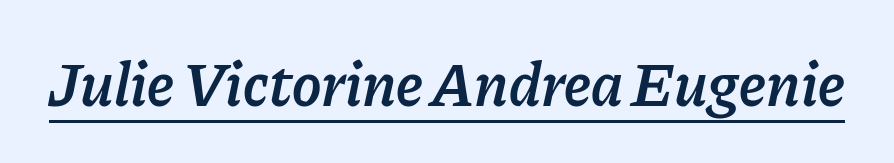
Q: Is the text bold? A: Semi-bold.
Q: Is the text italic (slanted)? A: Yes, it leans right by about 11 degrees.
Q: Is the text underlined? A: Yes.
Q: Is the spacing between letters normal or unusually wide? A: Normal.
Q: Width (condensed, normal, or wide)? A: Normal.
Q: Stroke contrast? A: Low.
Q: x-height? A: Medium.
Q: Monospaced? A: No.
